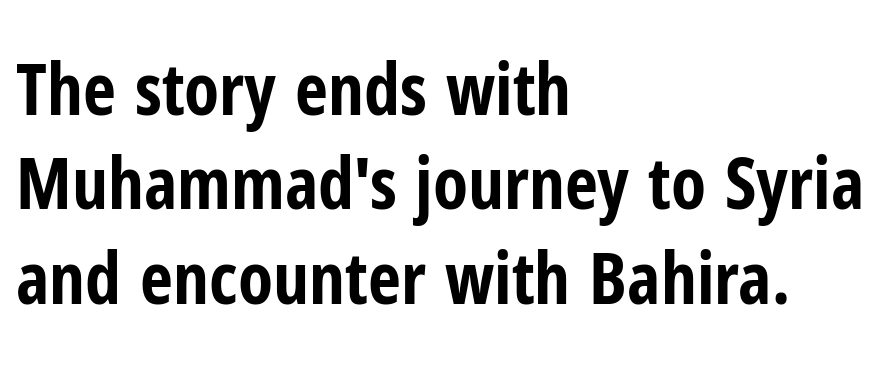
The image shows 72 px bold, condensed sans-serif type, upright; set left-aligned, normal line spacing (1.31x), normal letter spacing, not underlined; low stroke contrast and a medium x-height.
